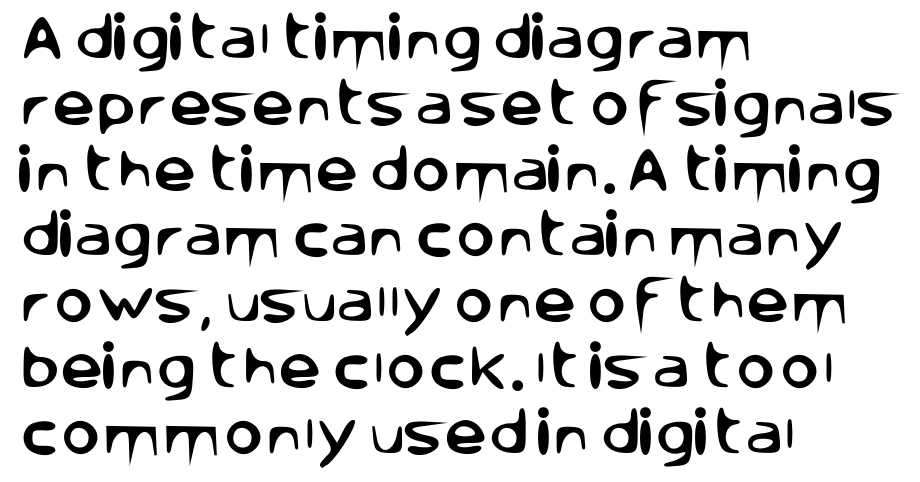
Beneath every word, the page is bare. Between one letter and the next there's only the usual sliver of space. Evenly set lines give the paragraph a standard silhouette. Caption: multi-line text, flush left, ragged right.
